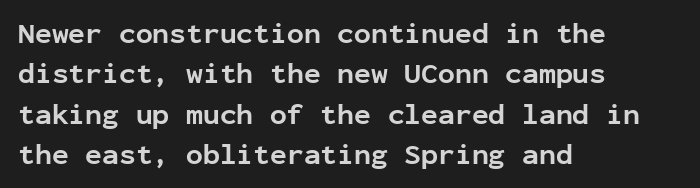
Note: no serifs on the glyphs. The rendering uses a bold face; every stroke is thick and dark. Quick note: interline space is typical. Posture: straight, roman, zero tilt. Think of a typewriter: that constant character pitch is what you see here. The paragraph has a hard left edge and a soft right edge.
